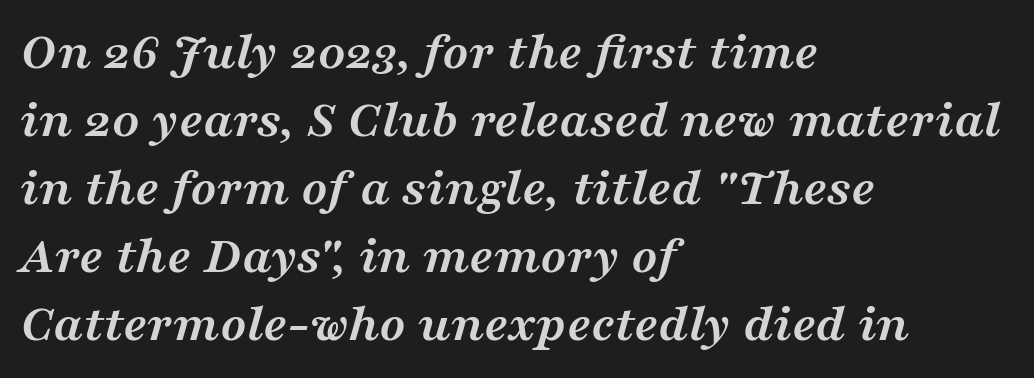
Emphasis by weight is at full strength: bold. Observe the lean: these are italic letterforms. One glance says typical: line gaps are just what's usual. Letters rest on an invisible, unmarked baseline. Little horizontal feet cap the strokes, marking this as serif type.
